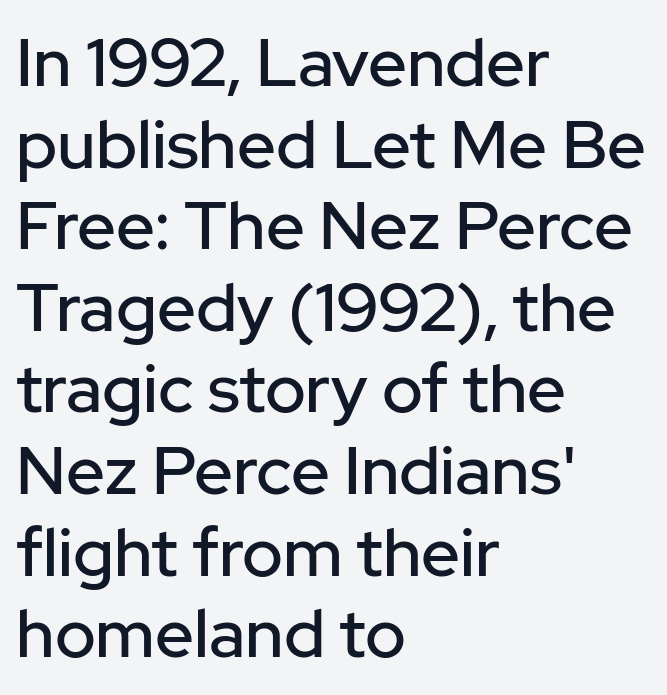
The image shows 68 px sans-serif type, upright; set left-aligned, line spacing 1.2x, normal letter spacing, not underlined; low stroke contrast and a medium x-height.
